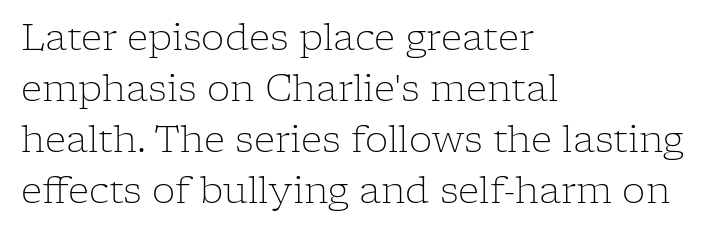
Q: Is the text bold? A: No.
Q: Is the text italic (slanted)? A: No, it is upright.
Q: Is the typeface a serif or a sans-serif typeface? A: Serif.
Q: Is the text underlined? A: No.
Q: How is the paragraph aligned? A: Left-aligned.
Q: Is the spacing between letters normal or unusually wide? A: Normal.
Q: Is the spacing between lines tight, normal or loose? A: Normal.
Q: Width (condensed, normal, or wide)? A: Normal.
Q: Stroke contrast? A: Low.
Q: x-height? A: Medium.
Q: Monospaced? A: No.
